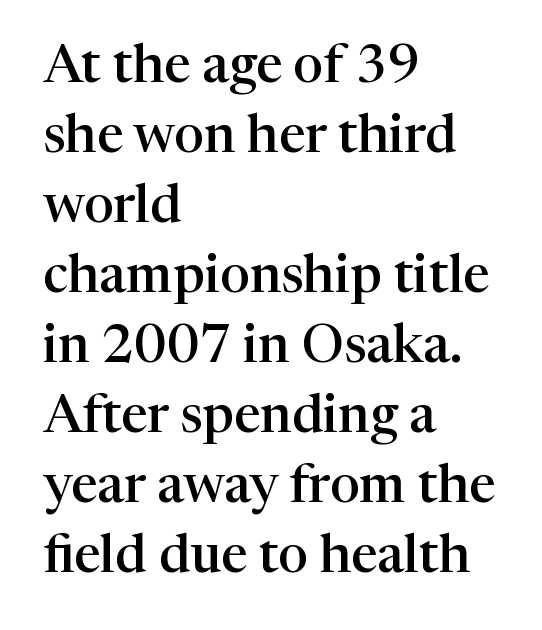
{"serif": "yes", "italic": "no", "bold": "semi", "weight": "semibold", "width": "normal", "stroke_contrast": "high", "x_height": "medium", "monospaced": "no", "underline": "no", "align": "left", "line_spacing": "normal", "line_spacing_ratio": 1.32, "letter_spacing": "normal", "letter_spacing_em": 0.0, "glyph_px": 53}
